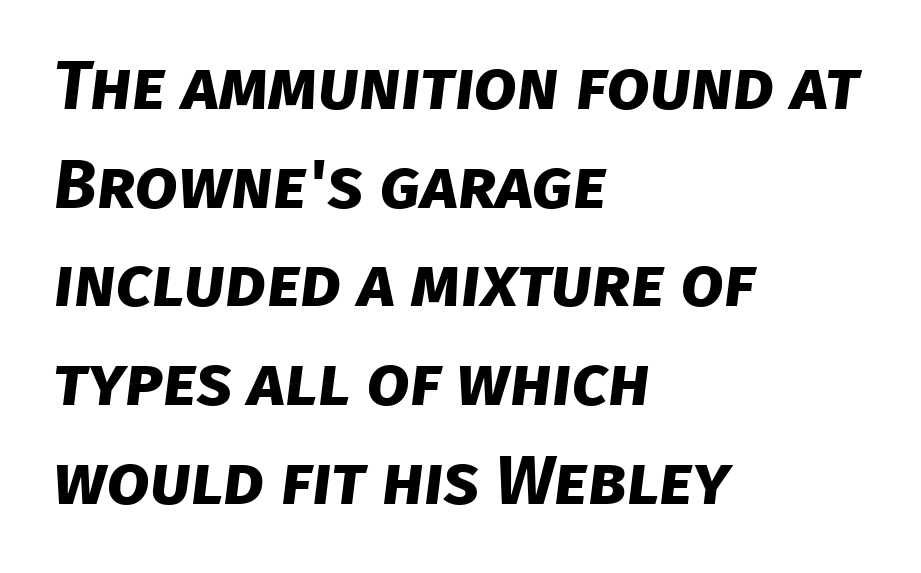
{"serif": "no", "bold": "yes", "weight": "bold", "width": "normal", "stroke_contrast": "low", "x_height": "large", "monospaced": "no", "underline": "no", "align": "left", "line_spacing": "normal", "line_spacing_ratio": 1.43, "letter_spacing": "normal", "letter_spacing_em": 0.0, "glyph_px": 69}
